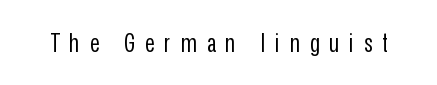
{"italic": "no", "bold": "no", "underline": "no", "letter_spacing": "wide", "letter_spacing_em": 0.38, "glyph_px": 26}
